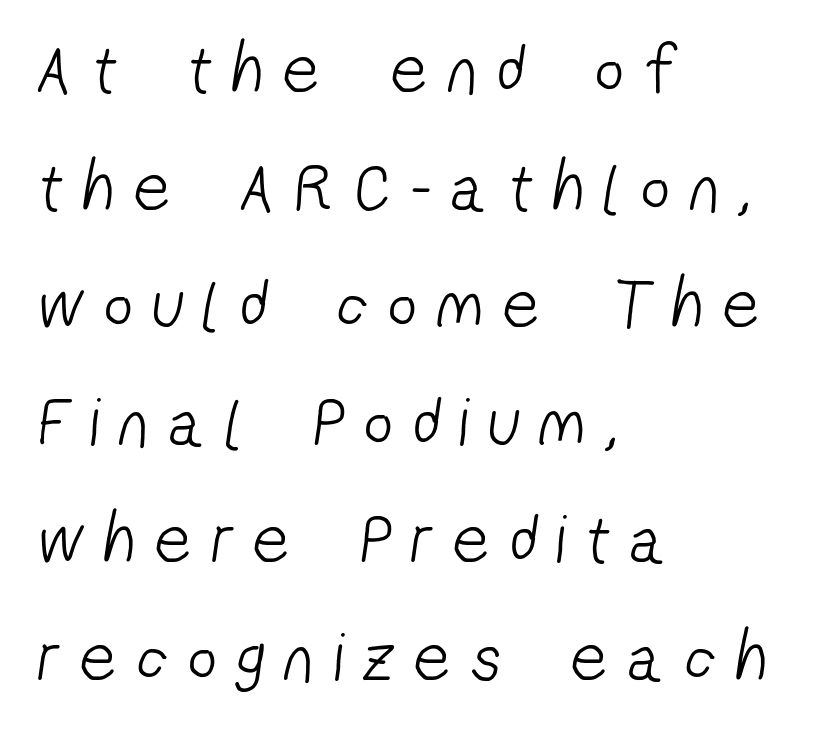
Unlike a traditional serif, this face leaves its strokes unadorned. The typesetting does not lean heavy: it is not bold. Here the designer chose a conventional face with non-uniform glyph widths. The paragraph has a hard left edge and a soft right edge. Evenly set lines give the paragraph a standard silhouette.
